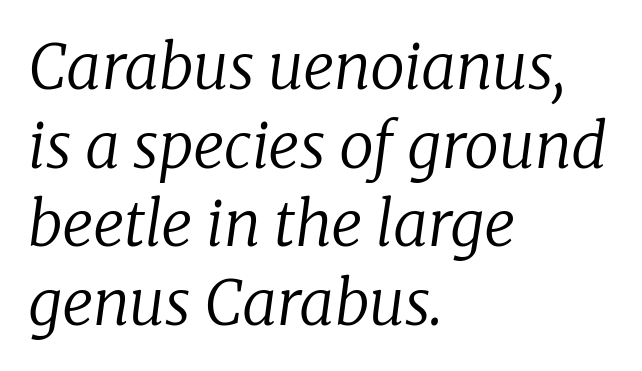
The ragged edge is on the right, which tells us the setting is flush left. Nothing heavy about these letters — not bold at all. Rendered with sloped, italic letterforms. Here the glyphs are tracked normally, forming tight word shapes.
